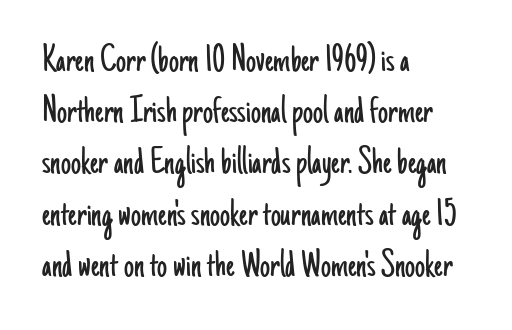
{"serif": "no", "italic": "no", "bold": "no", "weight": "light", "width": "condensed", "stroke_contrast": "low", "x_height": "small", "monospaced": "no", "underline": "no", "align": "left", "line_spacing": "normal", "line_spacing_ratio": 1.28, "letter_spacing": "normal", "letter_spacing_em": 0.0, "glyph_px": 40}
